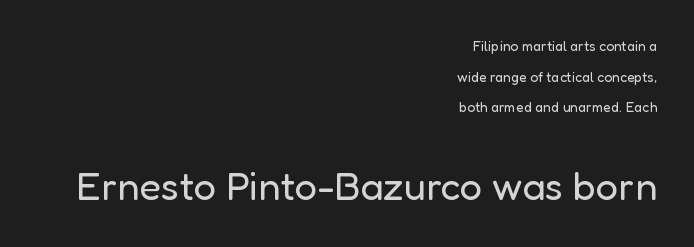
The image shows 40 px regular-weight sans-serif type, upright; set right-aligned, loose line spacing (2.19x), normal letter spacing, not underlined; the second (bottom) block is 2.86x larger; low stroke contrast and a medium x-height.
